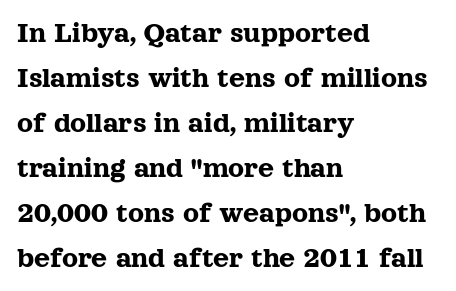
{"serif": "yes", "italic": "no", "width": "normal", "x_height": "medium", "monospaced": "no", "underline": "no", "align": "left", "line_spacing": "normal", "line_spacing_ratio": 1.45, "letter_spacing": "normal", "letter_spacing_em": 0.0, "glyph_px": 31}
